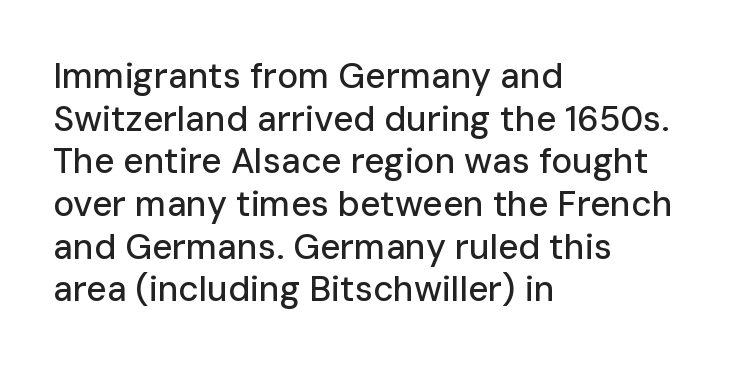
Q: Is the text italic (slanted)? A: No, it is upright.
Q: Is the typeface a serif or a sans-serif typeface? A: Sans-serif.
Q: Is the text underlined? A: No.
Q: How is the paragraph aligned? A: Left-aligned.
Q: Is the spacing between letters normal or unusually wide? A: Normal.
Q: Width (condensed, normal, or wide)? A: Normal.
Q: Stroke contrast? A: Low.
Q: x-height? A: Medium.
Q: Monospaced? A: No.
